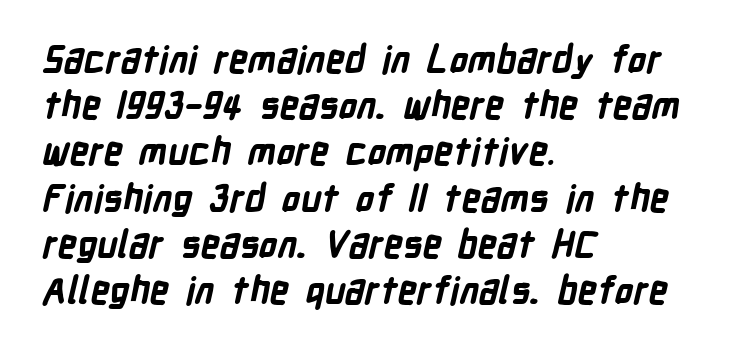
{"serif": "no", "bold": "yes", "weight": "bold", "width": "condensed", "stroke_contrast": "low", "x_height": "medium", "monospaced": "no", "underline": "no", "align": "left", "line_spacing": "normal", "line_spacing_ratio": 1.25, "letter_spacing": "normal", "letter_spacing_em": 0.0, "glyph_px": 37}
